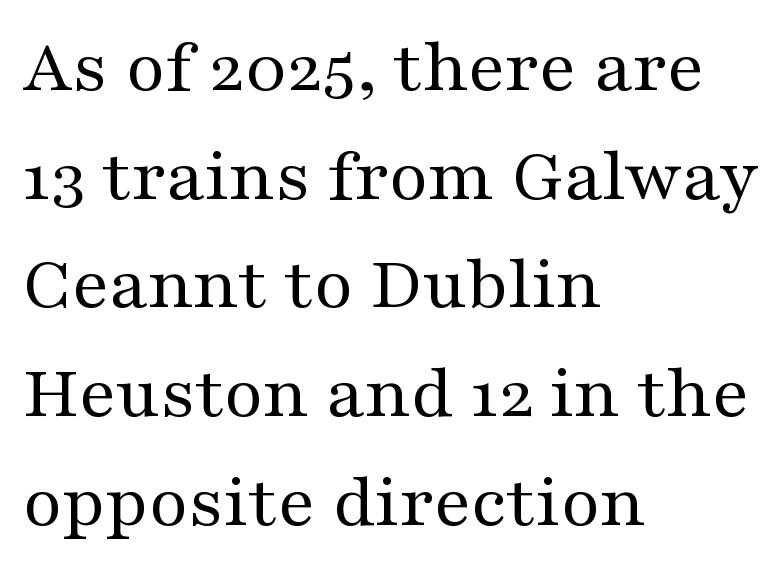
No italicization has been applied; the sample stays upright. Notice how the passage keeps a crisp vertical edge on the left only. Nobody drew a line under any word here. Nothing unusual about the tracking: characters are spaced as the font intends. Stems and bowls with no extra thickness — not bold.
